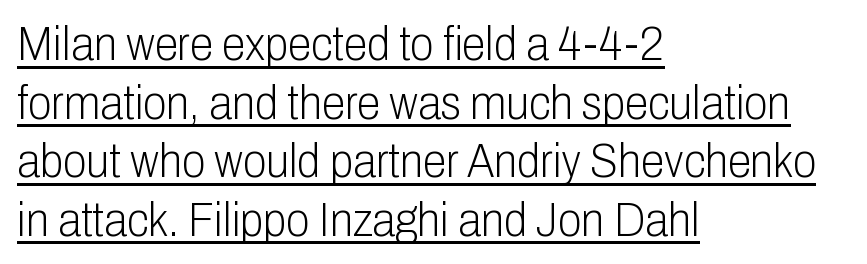
{"serif": "no", "italic": "no", "bold": "no", "weight": "light", "width": "condensed", "stroke_contrast": "low", "x_height": "medium", "monospaced": "no", "underline": "yes", "align": "left", "line_spacing_ratio": 1.22, "letter_spacing": "normal", "letter_spacing_em": 0.0, "glyph_px": 48}
